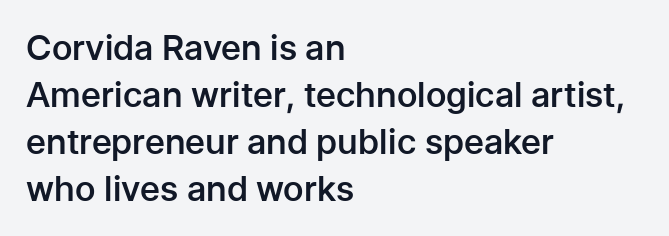
{"serif": "no", "italic": "no", "bold": "semi", "weight": "semibold", "width": "normal", "stroke_contrast": "low", "x_height": "medium", "monospaced": "no", "underline": "no", "align": "left", "line_spacing": "normal", "line_spacing_ratio": 1.34, "letter_spacing": "normal", "letter_spacing_em": 0.0, "glyph_px": 35}
